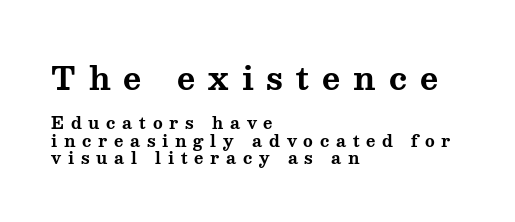
The image shows 31 px bold, wide serif type, upright; set left-aligned, tight line spacing (1.08x), unusually wide letter spacing (+0.42 em), not underlined; the first (top) block is 1.94x larger; medium stroke contrast and a medium x-height.
